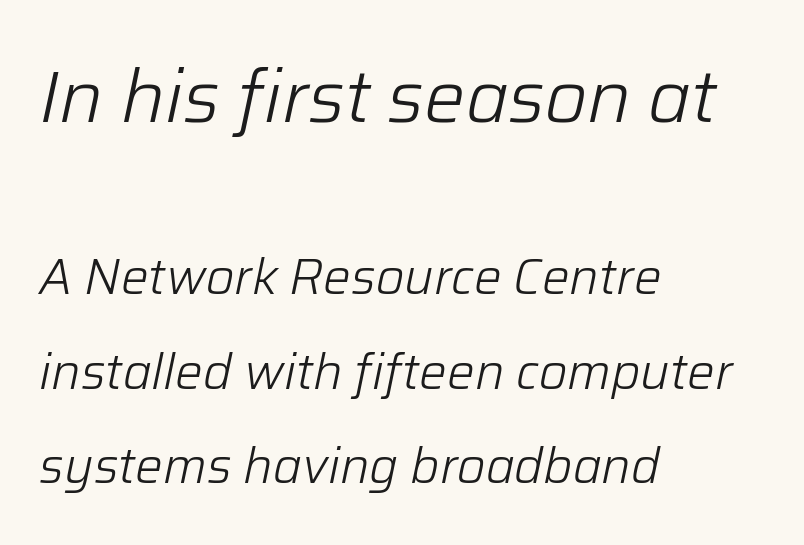
{"italic": "yes", "lean": "right", "slant_degrees": 12, "bold": "no", "weight": "light", "width": "normal", "stroke_contrast": "low", "x_height": "medium", "monospaced": "no", "underline": "no", "align": "left", "line_spacing": "loose", "line_spacing_ratio": 1.93, "letter_spacing": "normal", "letter_spacing_em": 0.0, "larger_block": "first", "size_ratio": 1.49, "glyph_px": 73}
